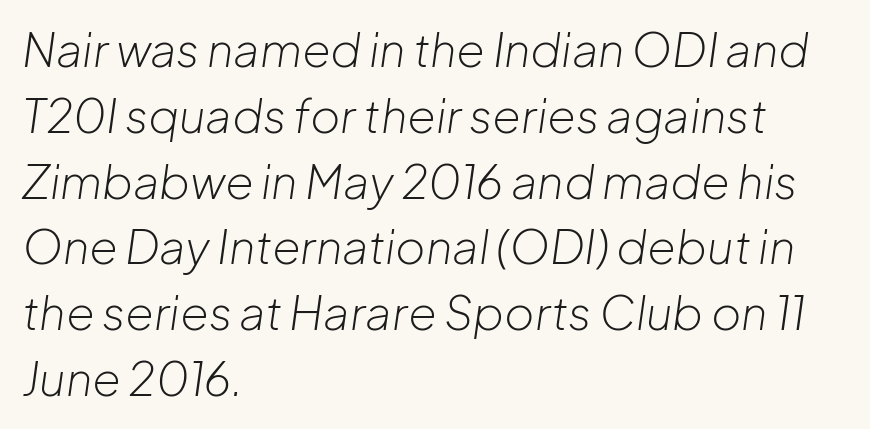
Q: Is the text bold? A: No.
Q: Is the text italic (slanted)? A: Yes, it leans right by about 8 degrees.
Q: Is the text underlined? A: No.
Q: How is the paragraph aligned? A: Left-aligned.
Q: Is the spacing between letters normal or unusually wide? A: Normal.
Q: Is the spacing between lines tight, normal or loose? A: Normal.
Q: Width (condensed, normal, or wide)? A: Normal.
Q: Stroke contrast? A: Low.
Q: x-height? A: Medium.
Q: Monospaced? A: No.
